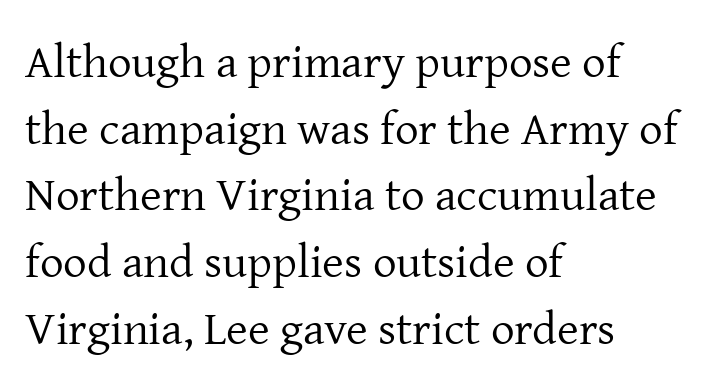
{"serif": "yes", "italic": "no", "bold": "no", "weight": "regular", "width": "normal", "stroke_contrast": "low", "x_height": "medium", "monospaced": "no", "underline": "no", "align": "left", "line_spacing": "normal", "line_spacing_ratio": 1.42, "letter_spacing": "normal", "letter_spacing_em": 0.0, "glyph_px": 47}
